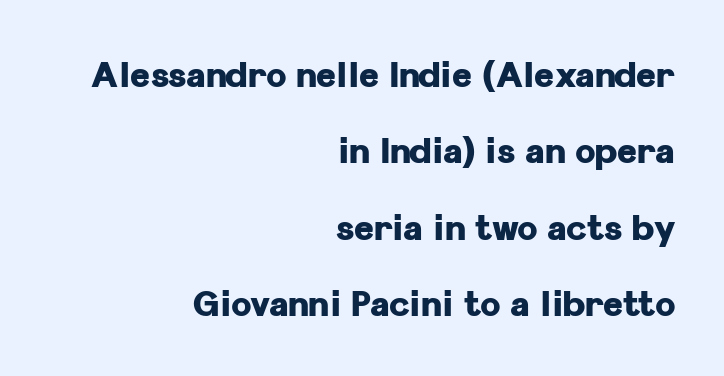
There is no visible air inserted between adjacent glyphs. Look at the bottom of the vertical strokes: they stop flat, with no serifs. This sample has the flowing, uneven cadence of proportional lettering. Is the type bold? Yes — the strokes are clearly thick and heavy.
